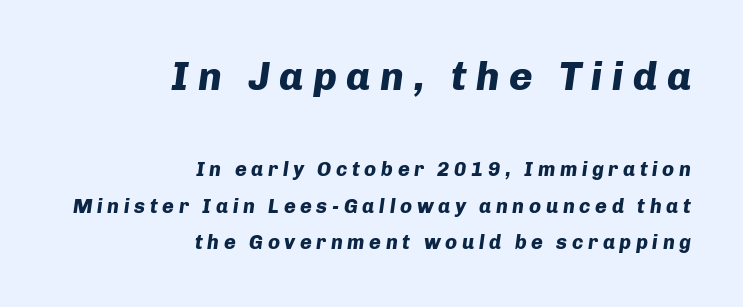
The image shows 40 px heavy type, italic (leaning right); set right-aligned, line spacing 1.83x, unusually wide letter spacing (+0.23 em), not underlined; the first (top) block is 2.0x larger; low stroke contrast and a medium x-height.
